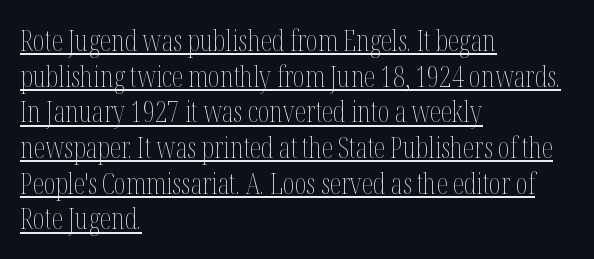
The image shows 29 px thin, condensed type, upright; set left-aligned, line spacing 1.23x, normal letter spacing, underlined; medium stroke contrast and a medium x-height.
